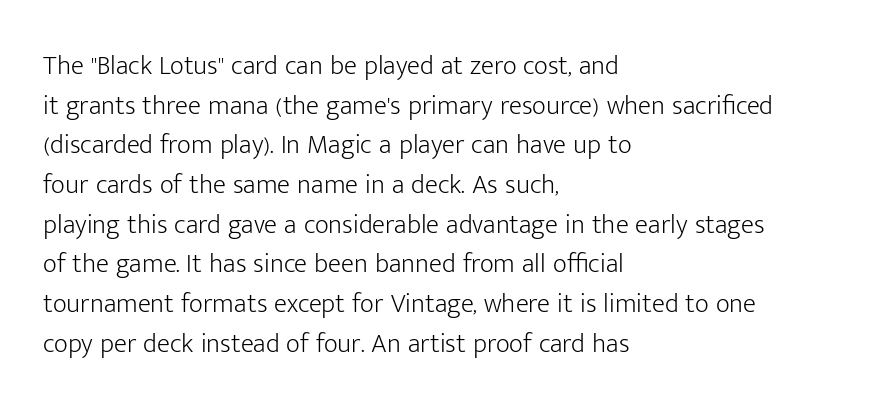
Notice how descenders clear the ascenders below comfortably — that's standard leading. Inter-character spacing is left at the font's built-in metrics. Bare-footed words on every line. The strokes are not fattened; the text isn't bold. A student would call this left alignment; a typographer would say flush left, rag right.
